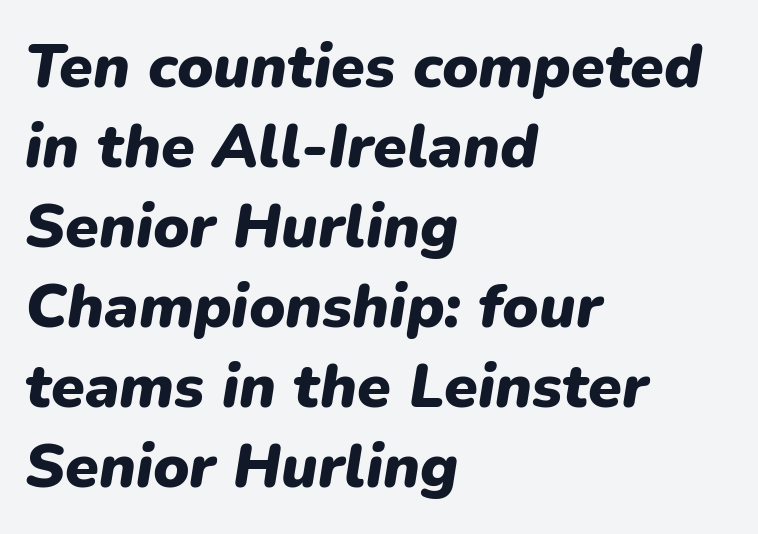
Q: Is the text bold? A: Yes.
Q: Is the text italic (slanted)? A: Yes, it leans right by about 9 degrees.
Q: Is the text underlined? A: No.
Q: How is the paragraph aligned? A: Left-aligned.
Q: Is the spacing between letters normal or unusually wide? A: Normal.
Q: Is the spacing between lines tight, normal or loose? A: Normal.
Q: Width (condensed, normal, or wide)? A: Normal.
Q: Stroke contrast? A: Low.
Q: x-height? A: Medium.
Q: Monospaced? A: No.
